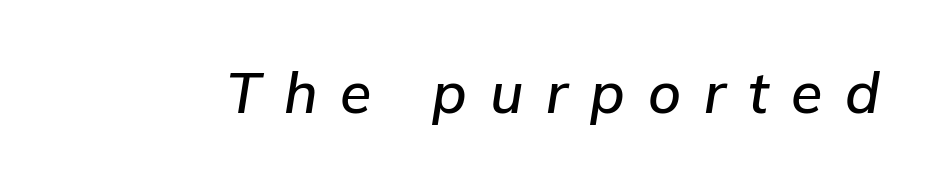
The image shows 57 px text type, italic (leaning right); set unusually wide letter spacing (+0.4 em), not underlined; low stroke contrast and a medium x-height.
